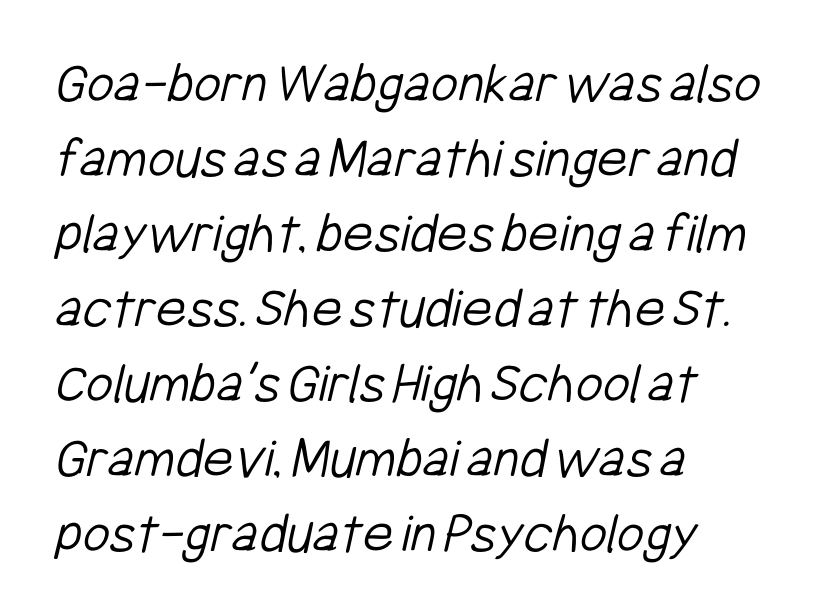
The setting favours the left margin, as ordinary paragraphs usually do. Type style note: lacks serifs. No extra ink here — the face is not bold. Compared with typical paragraphs, the rows here are spaced about the same.
